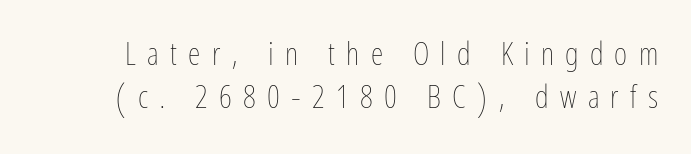
Leading matches the norm, producing a regular column. Words float on clear page, feet unadorned. Think of a printed novel: that variable character pitch is what you see here. No chunkiness to these letters — they're not bold.
